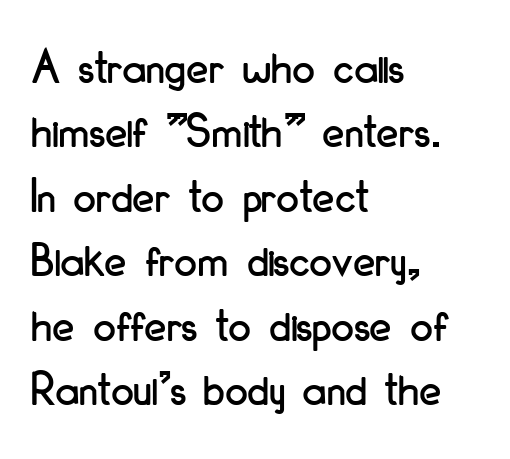
Ascenders rise straight up at ninety degrees. The letters sit at their default tracking, neither squeezed nor spread. The passage shown stacks its lines at a standard gap. Has an underline been added? It has not. This sample has the flowing, uneven cadence of proportional lettering.
